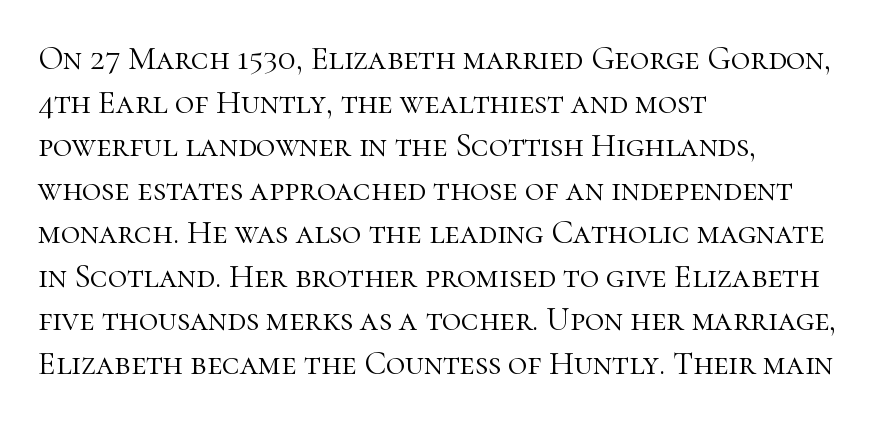
Lines of text with bare space underneath. Nope, not italic — everything's standing straight. Short note: letters normally spaced. No letter is thick-stroked: the sample isn't bold. The rendering anchors every line to the left-hand side. Serifs: yes, visible at the terminals of the letterforms.
